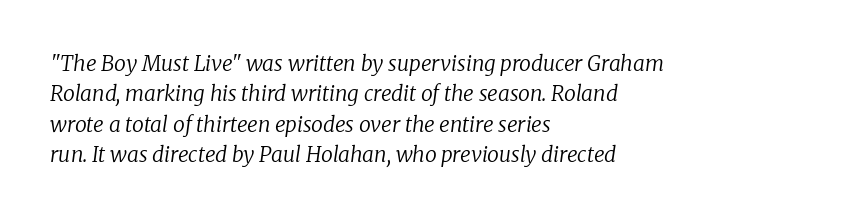
In terms of leading, this rendering sits right in the middle. Default kerning and tracking; the words read as compact shapes. It's the slanting kind of type. Each row of text sits above clean, open space. All the whitespace from short lines collects on the right. Compared with a typical body face, this is equally light or lighter still.
